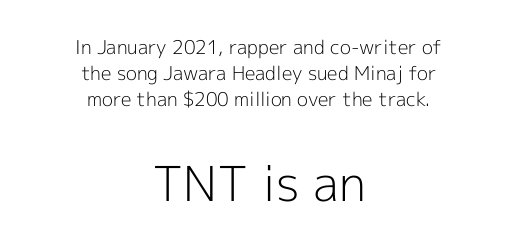
{"serif": "no", "italic": "no", "bold": "no", "weight": "light", "width": "normal", "x_height": "medium", "monospaced": "no", "underline": "no", "align": "center", "line_spacing": "normal", "line_spacing_ratio": 1.36, "letter_spacing": "normal", "letter_spacing_em": 0.0, "larger_block": "second", "size_ratio": 2.53, "glyph_px": 48}
